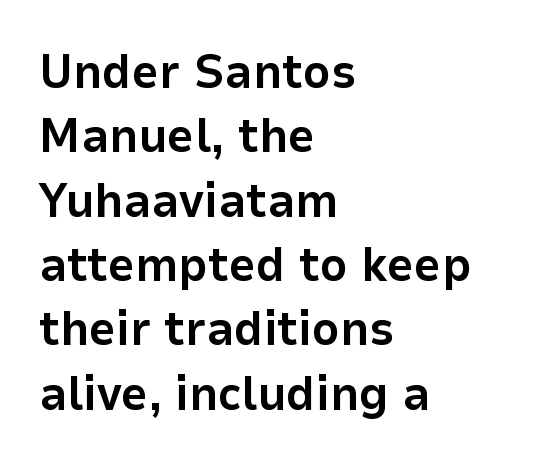
The lines sit at an ordinary, default distance from one another. Just letters on the line, the space beneath them empty. Serif or sans? Sans — the stroke terminals are bare. The rag falls on the right side of this text block. Think of a printed novel: that variable character pitch is what you see here. Standard letterfit; no display-style spreading of the glyphs.
